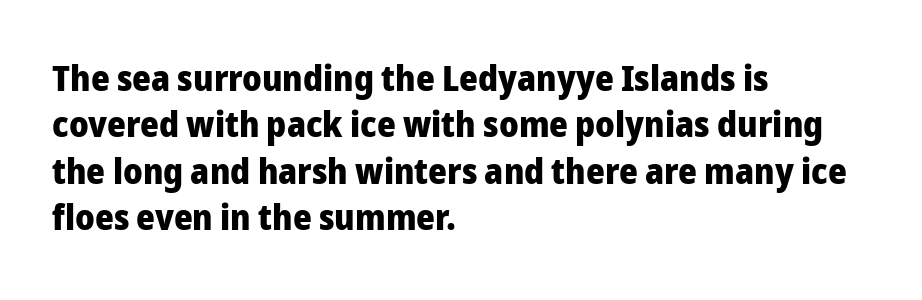
The image shows 36 px heavy sans-serif type, upright; set left-aligned, normal line spacing (1.29x), normal letter spacing, not underlined; low stroke contrast and a medium x-height.
